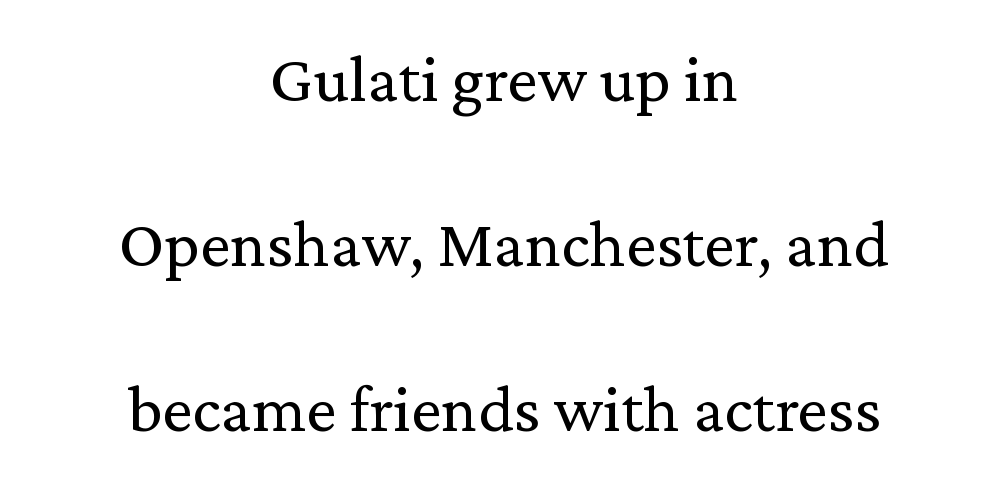
{"serif": "yes", "italic": "no", "bold": "no", "weight": "regular", "width": "normal", "stroke_contrast": "medium", "x_height": "medium", "monospaced": "no", "underline": "no", "align": "center", "line_spacing": "loose", "line_spacing_ratio": 2.43, "letter_spacing": "normal", "letter_spacing_em": 0.0, "glyph_px": 68}
